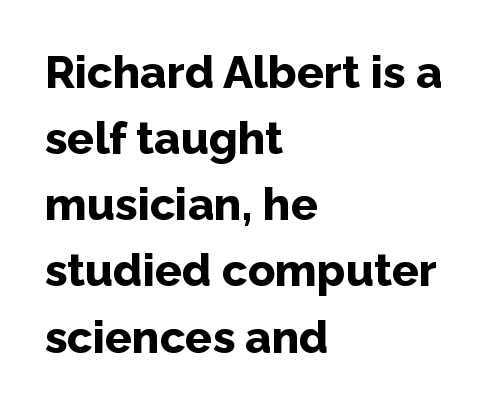
The image shows 45 px bold sans-serif type, upright; set left-aligned, normal line spacing (1.47x), normal letter spacing, not underlined; low stroke contrast and a medium x-height.
